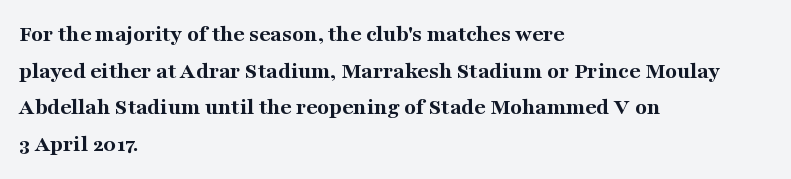
Q: Is the text bold? A: Yes.
Q: Is the text italic (slanted)? A: No, it is upright.
Q: Is the text underlined? A: No.
Q: How is the paragraph aligned? A: Left-aligned.
Q: Is the spacing between letters normal or unusually wide? A: Normal.
Q: Is the spacing between lines tight, normal or loose? A: Normal.
